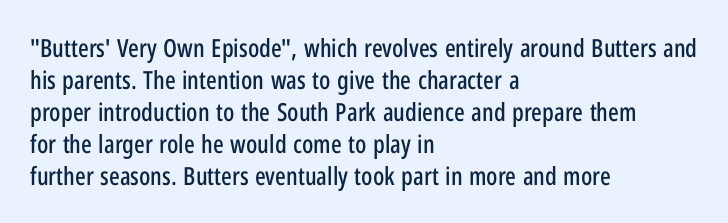
Summary of vertical rhythm: regular, with standard interline spacing. The string is rendered with underlining switched off. This rendering uses left alignment, leaving the right contour irregular. The lettering stays uniformly vertical, giving the passage a roman look. The horizontal fit of the characters is conventional and even.
